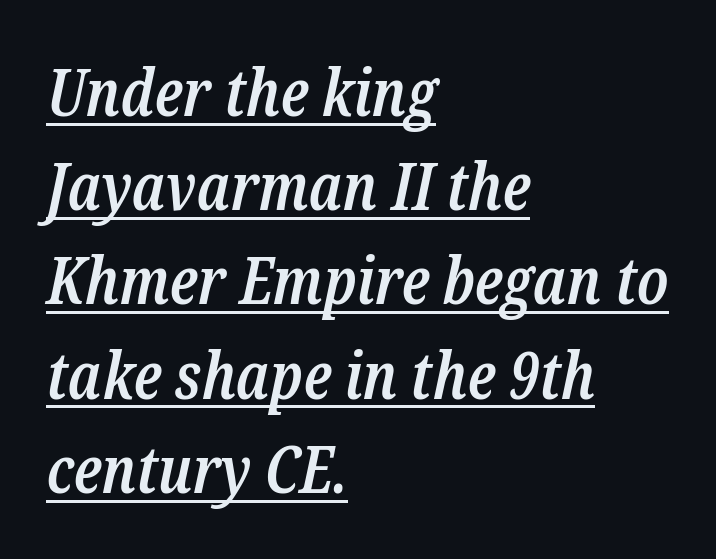
{"serif": "yes", "italic": "yes", "lean": "right", "slant_degrees": 12, "bold": "semi", "weight": "semibold", "width": "condensed", "stroke_contrast": "low", "x_height": "medium", "monospaced": "no", "underline": "yes", "align": "left", "line_spacing": "normal", "line_spacing_ratio": 1.45, "letter_spacing": "normal", "letter_spacing_em": 0.0, "glyph_px": 65}
